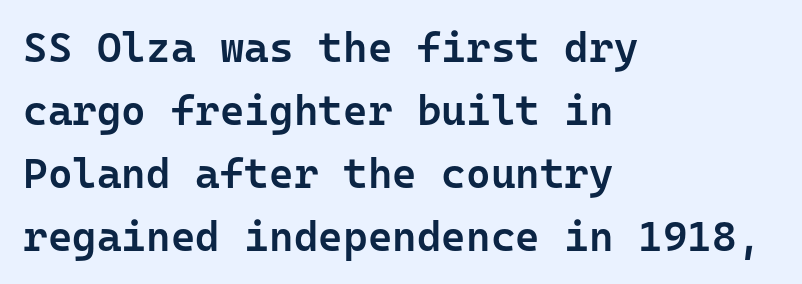
The image shows 42 px semibold sans-serif type, upright, monospaced; set left-aligned, normal line spacing (1.5x), normal letter spacing, not underlined; low stroke contrast and a medium x-height.
